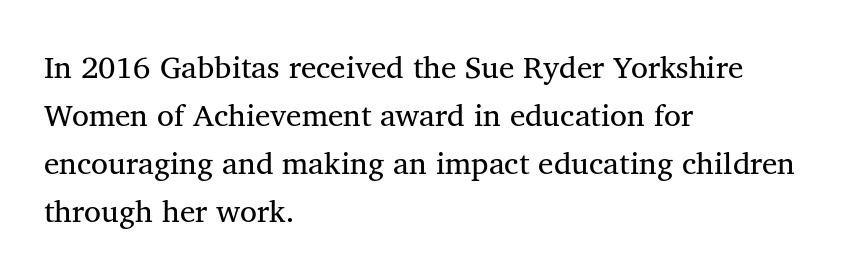
{"serif": "yes", "italic": "no", "bold": "no", "weight": "regular", "width": "normal", "stroke_contrast": "medium", "x_height": "medium", "monospaced": "no", "underline": "no", "align": "left", "line_spacing": "normal", "line_spacing_ratio": 1.55, "letter_spacing": "normal", "letter_spacing_em": 0.0, "glyph_px": 31}
